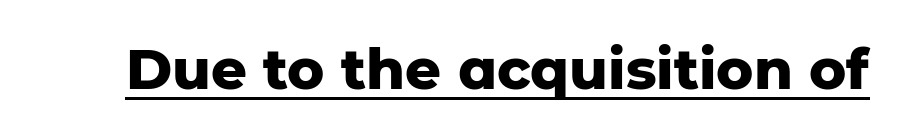
You'd pick this weight for a headline — it's a proper bold. What decoration does the sample have? An underline. What kind of face is this? One without serifs — a sans. How are the letters spaced? Ordinarily, with no added tracking.
